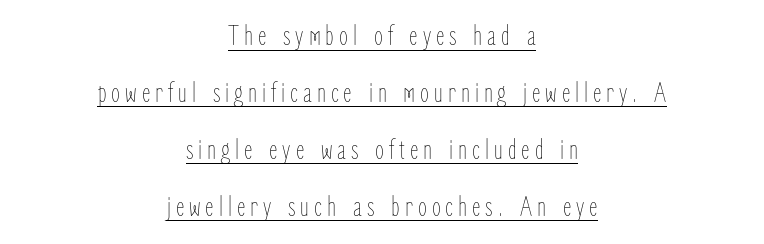
The glyphs are accompanied by a horizontal stroke just below them. Every stem runs plumb, perpendicular to the baseline. Letters have the restrained weight of plain body copy at most. The block of text is sparse from top to bottom, with ample space between rows. The passage shown is typed in a proportional face where columns would drift.
